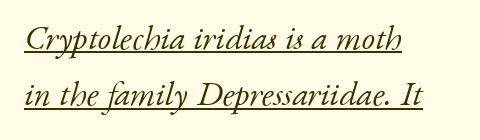
Q: Is the text bold? A: No.
Q: Is the text italic (slanted)? A: Yes, it leans right by about 17 degrees.
Q: Is the typeface a serif or a sans-serif typeface? A: Serif.
Q: Is the text underlined? A: Yes.
Q: How is the paragraph aligned? A: Left-aligned.
Q: Is the spacing between letters normal or unusually wide? A: Normal.
Q: Is the spacing between lines tight, normal or loose? A: Normal.
Q: Width (condensed, normal, or wide)? A: Normal.
Q: Stroke contrast? A: Low.
Q: x-height? A: Small.
Q: Monospaced? A: No.
